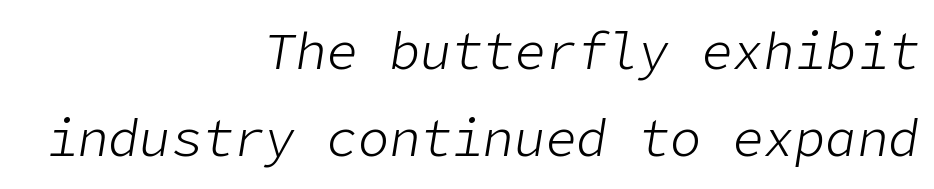
{"italic": "yes", "lean": "right", "slant_degrees": 9, "bold": "no", "weight": "light", "width": "normal", "stroke_contrast": "low", "x_height": "medium", "underline": "no", "align": "right", "line_spacing": "normal", "line_spacing_ratio": 1.68, "letter_spacing": "normal", "letter_spacing_em": 0.0, "glyph_px": 52}
